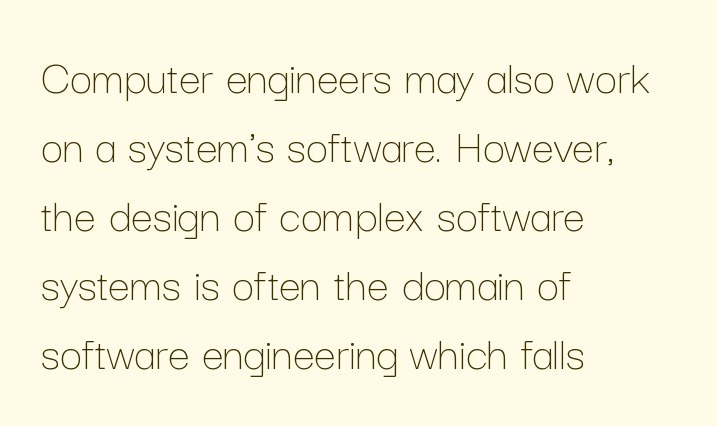
Where is the straight margin? On the left. The font is comparable to plain body text, perhaps lighter. These lines keep a tight, regular rhythm from letter to letter. Summary of vertical rhythm: regular, with standard interline spacing. Characters remain perfectly vertical along every line.
